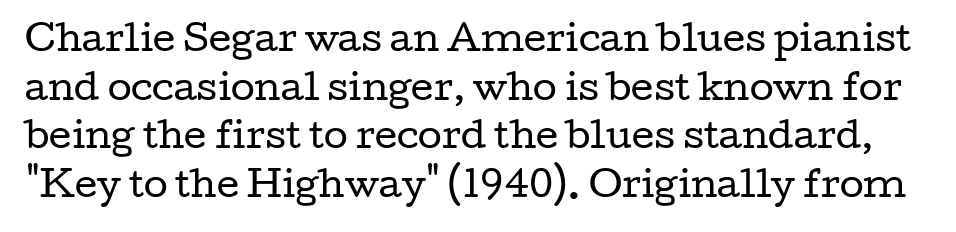
The image shows 35 px regular-weight, wide serif type, upright; set normal line spacing (1.39x), normal letter spacing, not underlined; low stroke contrast and a medium x-height.
